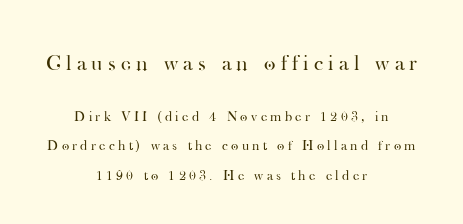
Q: Is the text bold? A: No.
Q: Is the text italic (slanted)? A: No, it is upright.
Q: Is the text underlined? A: No.
Q: How is the paragraph aligned? A: Centered.
Q: Is the spacing between letters normal or unusually wide? A: Unusually wide.
Q: Is the spacing between lines tight, normal or loose? A: Loose.
Q: Which block of text is set in a larger size, the first (top) or the second (bottom)? A: The first (top) one.
